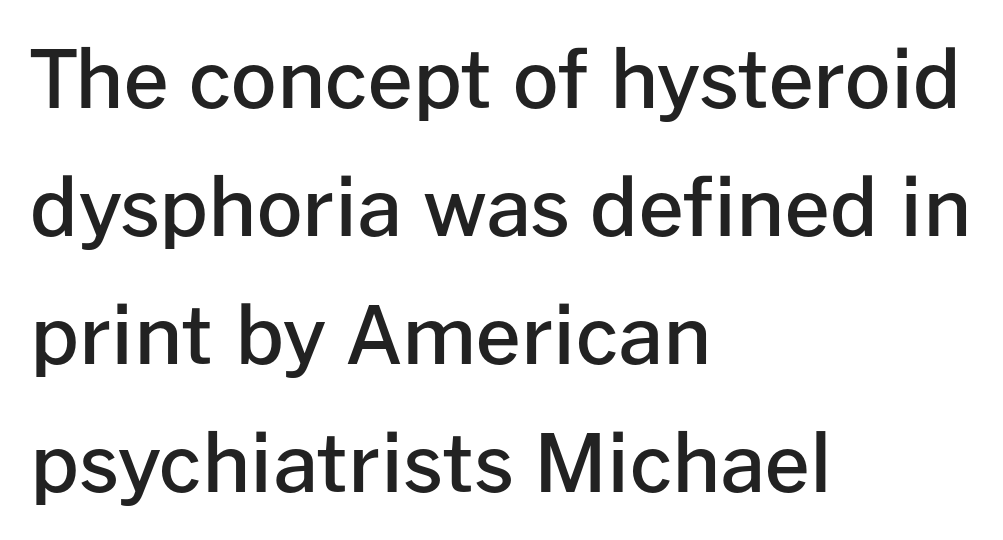
Each letter's strokes conclude bluntly, with no projecting serifs. The specimen omits any rule beneath the text block's lines. A typesetter would call this zero additional tracking. Italic: no, the glyphs are upright roman. Does the copy run flush right? No — it runs flush left.
